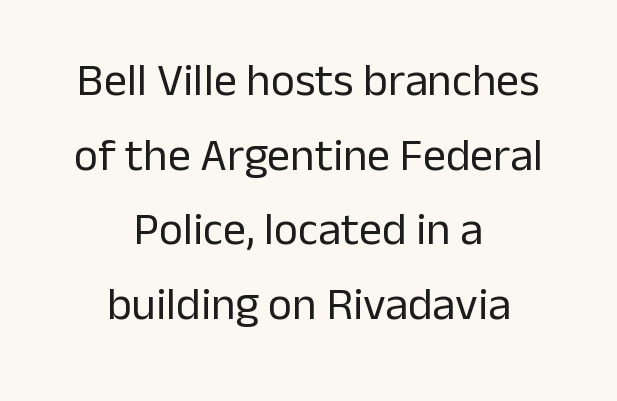
{"serif": "no", "italic": "no", "bold": "no", "weight": "regular", "width": "normal", "stroke_contrast": "low", "x_height": "medium", "monospaced": "no", "underline": "no", "align": "center", "line_spacing": "normal", "line_spacing_ratio": 1.62, "letter_spacing": "normal", "letter_spacing_em": 0.0, "glyph_px": 46}
